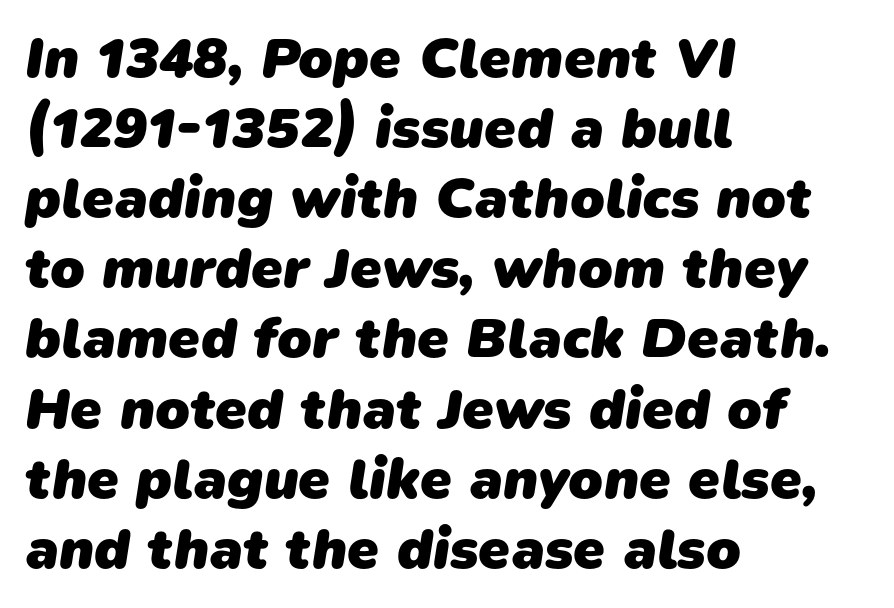
The image shows 57 px heavy sans-serif type; set left-aligned, line spacing 1.23x, normal letter spacing, not underlined; low stroke contrast and a medium x-height.
